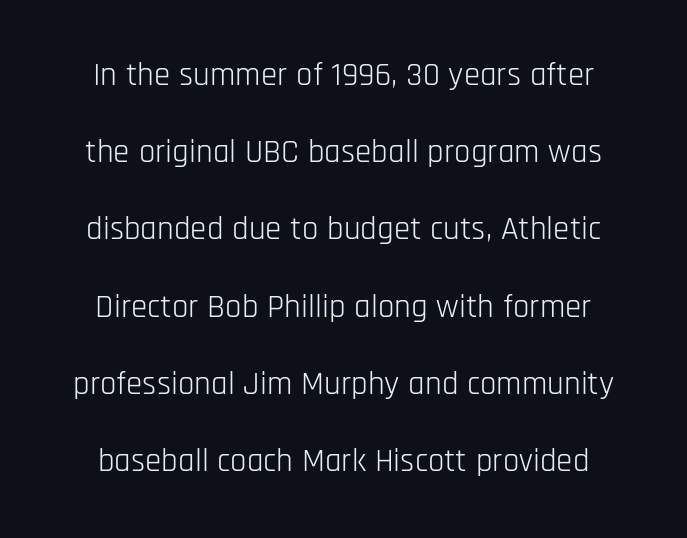
{"serif": "no", "italic": "no", "bold": "no", "weight": "light", "width": "condensed", "stroke_contrast": "low", "x_height": "large", "monospaced": "no", "underline": "no", "line_spacing": "loose", "line_spacing_ratio": 2.34, "letter_spacing": "normal", "letter_spacing_em": 0.0, "glyph_px": 33}
